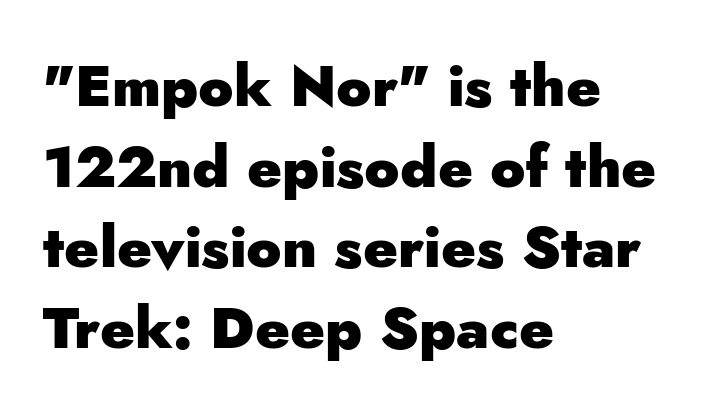
The image shows 58 px heavy sans-serif type, upright; set left-aligned, normal line spacing (1.39x), normal letter spacing, not underlined; low stroke contrast and a small x-height.
